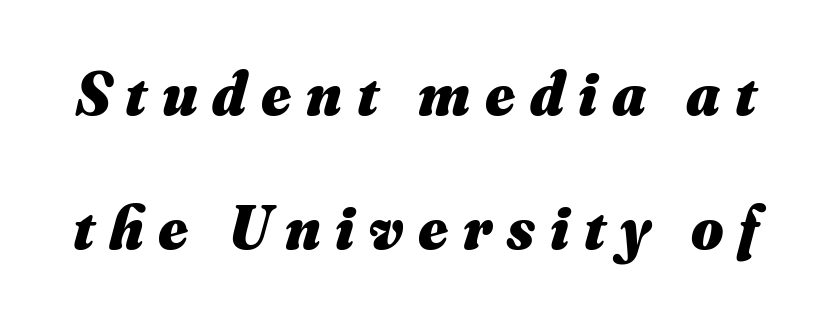
A bare baseline throughout the passage. How heavy is the stroke? Heavy — this is a bold. Do the characters align in a grid? No, the font is proportional. Spacing between characters has been opened up far beyond the box default.
